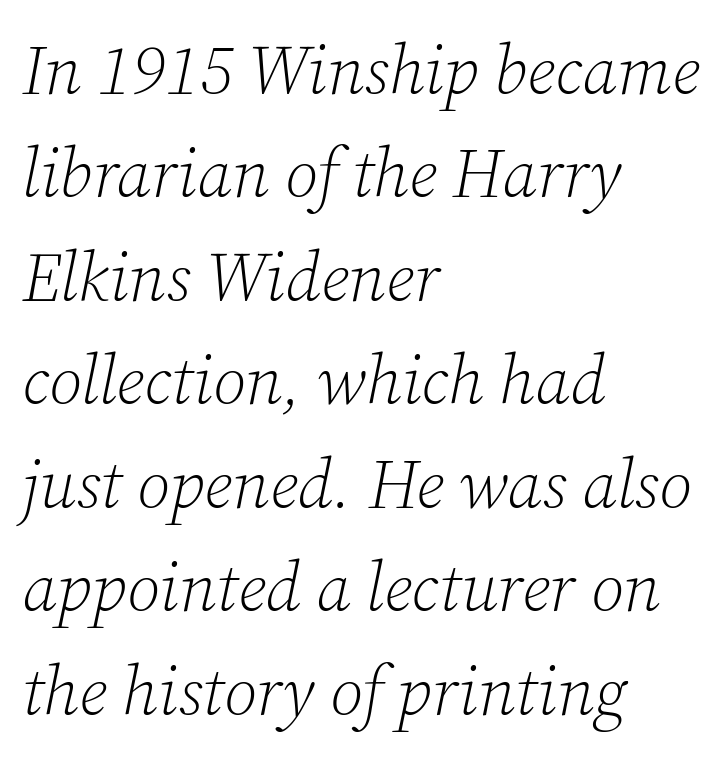
{"serif": "yes", "italic": "yes", "lean": "right", "slant_degrees": 12, "bold": "no", "weight": "light", "width": "normal", "stroke_contrast": "low", "x_height": "medium", "monospaced": "no", "underline": "no", "align": "left", "line_spacing": "normal", "line_spacing_ratio": 1.5, "letter_spacing": "normal", "letter_spacing_em": 0.0, "glyph_px": 69}
